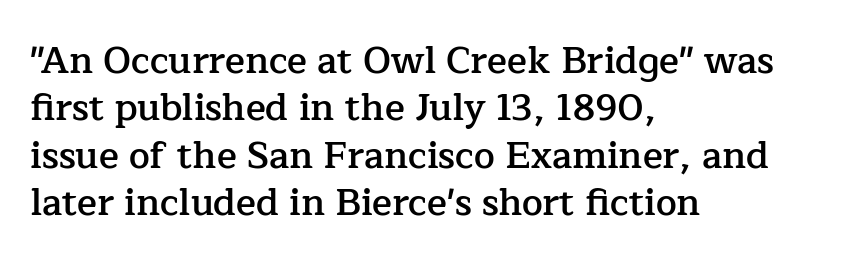
Q: Is the text bold? A: Semi-bold.
Q: Is the text italic (slanted)? A: No, it is upright.
Q: Is the typeface a serif or a sans-serif typeface? A: Serif.
Q: Is the text underlined? A: No.
Q: How is the paragraph aligned? A: Left-aligned.
Q: Is the spacing between letters normal or unusually wide? A: Normal.
Q: Is the spacing between lines tight, normal or loose? A: Normal.
Q: Width (condensed, normal, or wide)? A: Normal.
Q: Stroke contrast? A: Low.
Q: x-height? A: Medium.
Q: Monospaced? A: No.
